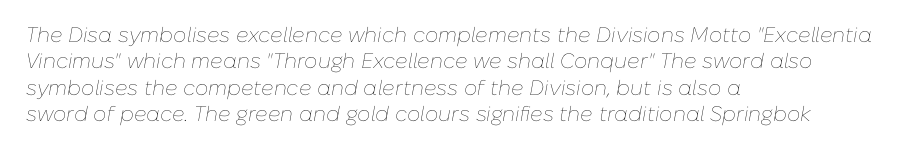
Q: Is the text bold? A: No.
Q: Is the text italic (slanted)? A: Yes, it leans right by about 10 degrees.
Q: Is the text underlined? A: No.
Q: How is the paragraph aligned? A: Left-aligned.
Q: Is the spacing between letters normal or unusually wide? A: Normal.
Q: Is the spacing between lines tight, normal or loose? A: Normal.
